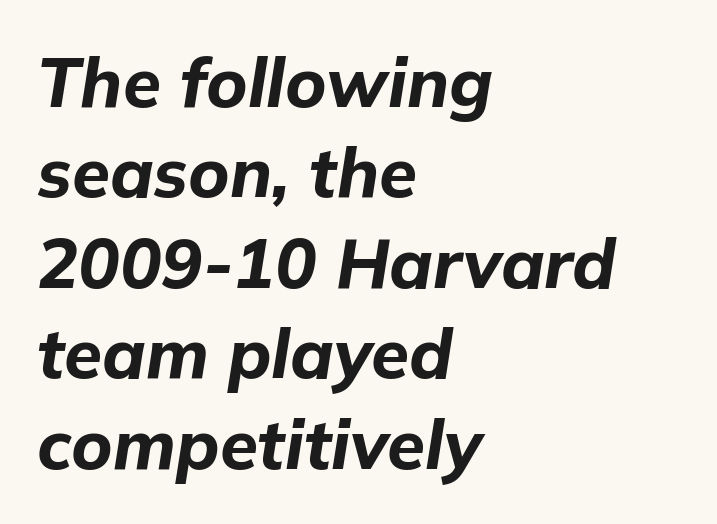
The image shows 69 px bold type, italic (leaning right); set left-aligned, normal line spacing (1.31x), normal letter spacing, not underlined; low stroke contrast and a medium x-height.
